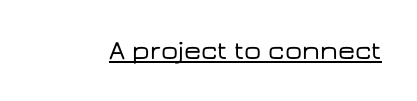
Q: Is the text italic (slanted)? A: No, it is upright.
Q: Is the text underlined? A: Yes.
Q: Is the spacing between letters normal or unusually wide? A: Normal.
